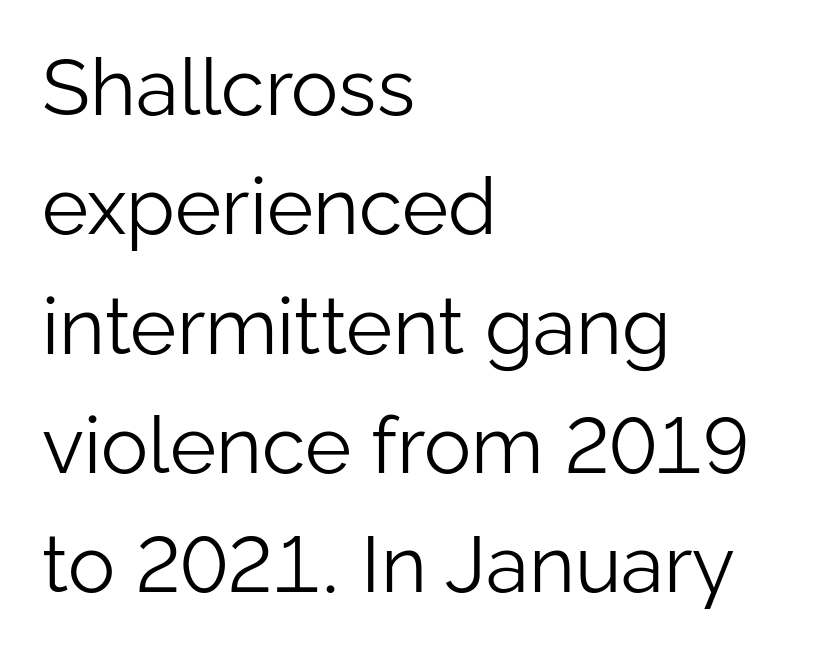
Observe the ordinary spacing: letters are neighbours, not strangers. Note the varied advance widths — an 'i' is clearly narrower than an 'm'. A typesetter would label this face a sans. Unmarked baselines from the first word to the last. The strokes are not fattened; the text isn't bold. Whoever set this chose a conventional vertical rhythm.
